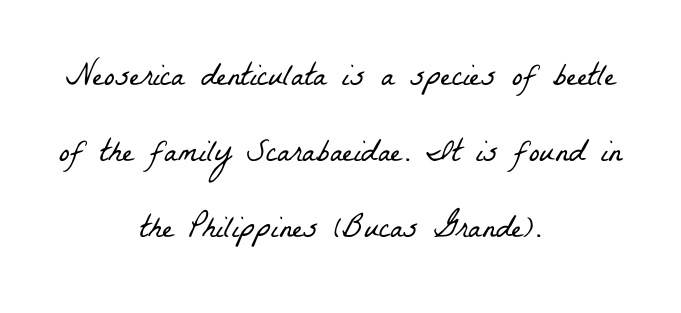
Q: Is the text bold? A: No.
Q: Is the typeface a serif or a sans-serif typeface? A: Serif.
Q: Is the text underlined? A: No.
Q: How is the paragraph aligned? A: Centered.
Q: Is the spacing between letters normal or unusually wide? A: Normal.
Q: Is the spacing between lines tight, normal or loose? A: Loose.
Q: Width (condensed, normal, or wide)? A: Condensed.
Q: Stroke contrast? A: Low.
Q: x-height? A: Medium.
Q: Monospaced? A: No.
